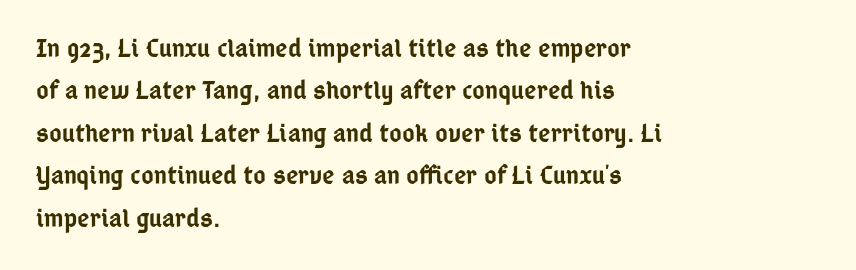
Q: Is the text bold? A: Semi-bold.
Q: Is the text italic (slanted)? A: No, it is upright.
Q: Is the text underlined? A: No.
Q: How is the paragraph aligned? A: Left-aligned.
Q: Is the spacing between letters normal or unusually wide? A: Normal.
Q: Is the spacing between lines tight, normal or loose? A: Normal.
